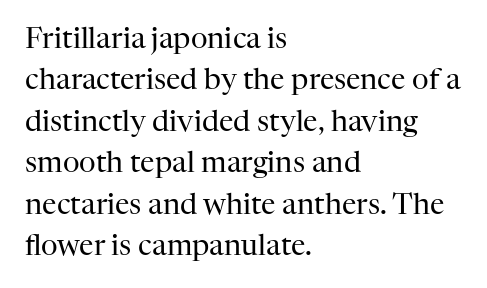
{"serif": "yes", "italic": "no", "bold": "no", "weight": "regular", "width": "normal", "stroke_contrast": "high", "x_height": "medium", "monospaced": "no", "underline": "no", "align": "left", "line_spacing": "normal", "line_spacing_ratio": 1.43, "letter_spacing": "normal", "letter_spacing_em": 0.0, "glyph_px": 29}
